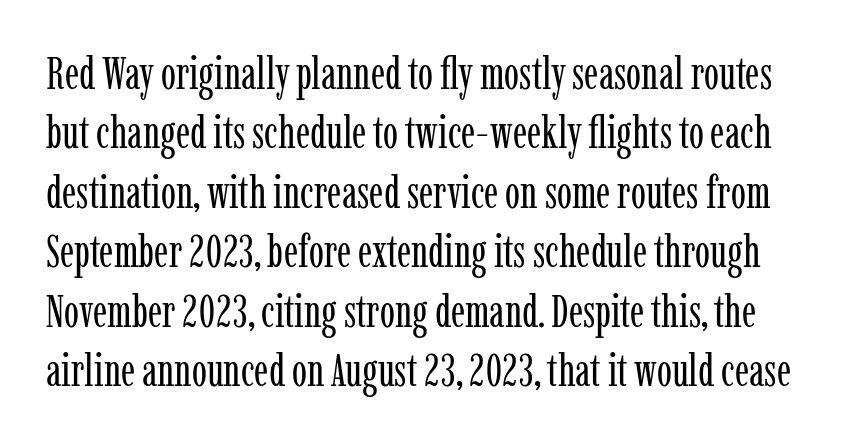
The lettering stays uniformly vertical, giving the passage a roman look. Unbolded letterforms with no extra heft. No word sits above an underline. Varying glyph widths throughout — classic text-font behaviour.
